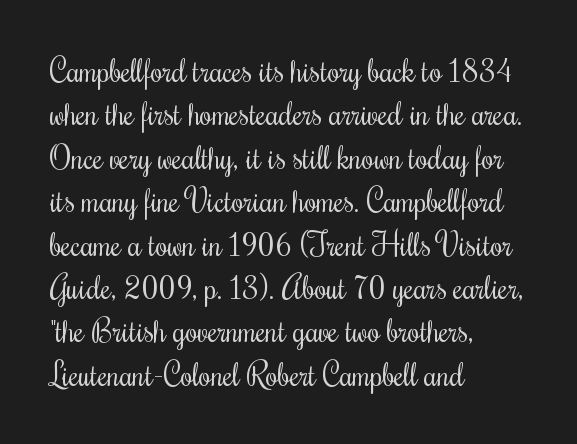
Glyph-to-glyph distance matches everyday printed text. Character widths vary here, with narrow letters taking less room than wide ones. Visually the block forms a straight wall on the left and a jagged coastline on the right. Compared with a typical body face, this is equally light or lighter still. A normal amount of white space separates one row of letters from the next.
